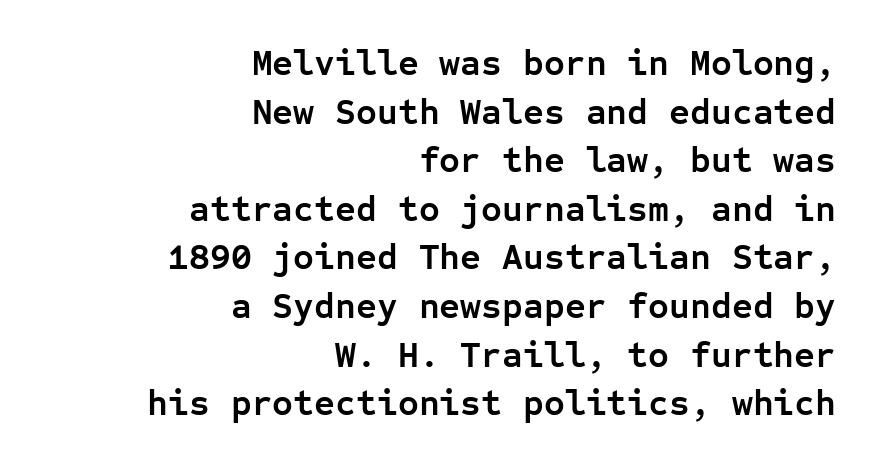
Do the letters lean? They stand straight. Alignment: flush right. The passage shown has conventional tracking throughout. No feet cap the strokes, marking this as sans-serif type. The words here are not underlined.
